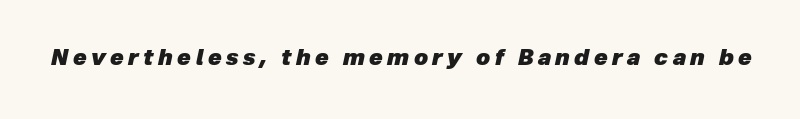
The image shows 22 px bold type, italic (leaning right); set unusually wide letter spacing (+0.2 em), not underlined.
